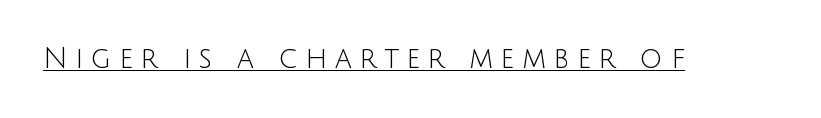
{"serif": "no", "italic": "no", "bold": "no", "weight": "light", "width": "normal", "stroke_contrast": "low", "x_height": "large", "monospaced": "no", "underline": "yes", "letter_spacing": "wide", "letter_spacing_em": 0.27, "glyph_px": 28}
